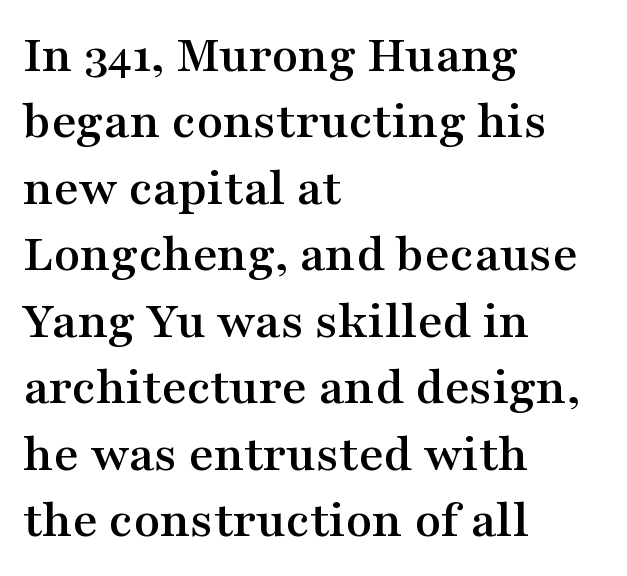
Typeset ragged right — the left edge is the straight one. Tracking value appears to be zero — textbook default spacing. Rule under the text: the space is simply empty. A typesetter would call this proportional, since set widths differ per character. Every stem runs plumb, perpendicular to the baseline. Type style note: has serifs.
